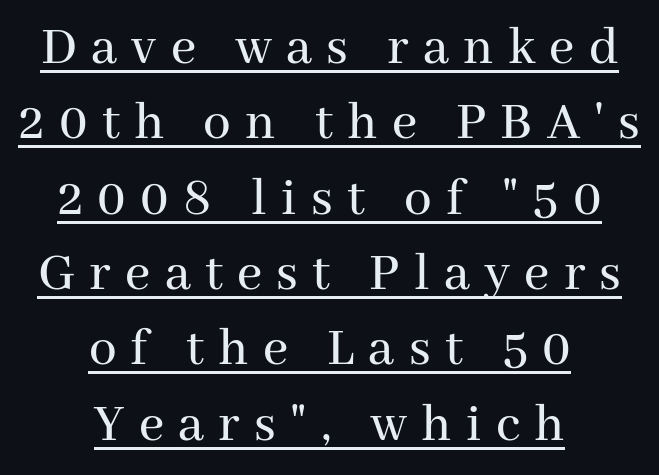
The image shows 55 px serif type, upright; set centered, normal line spacing (1.37x), unusually wide letter spacing (+0.26 em), underlined; medium stroke contrast and a medium x-height.
